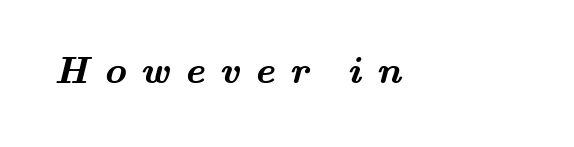
The zone under the glyphs is completely vacant. On the weight axis this lands at bold, roughly 700. Honestly, the letter spacing is so wide it's the main thing you notice. These lines are rendered in a variable-pitch font.
